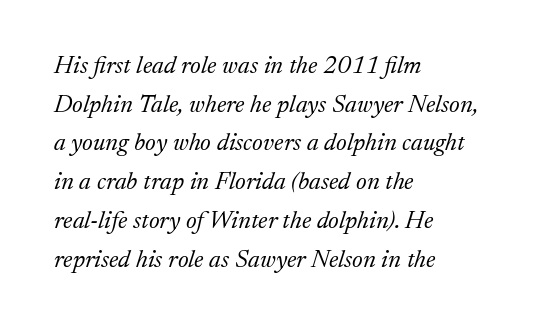
Q: Is the text bold? A: No.
Q: Is the text italic (slanted)? A: Yes, it leans right by about 17 degrees.
Q: Is the text underlined? A: No.
Q: How is the paragraph aligned? A: Left-aligned.
Q: Is the spacing between letters normal or unusually wide? A: Normal.
Q: Is the spacing between lines tight, normal or loose? A: Normal.
